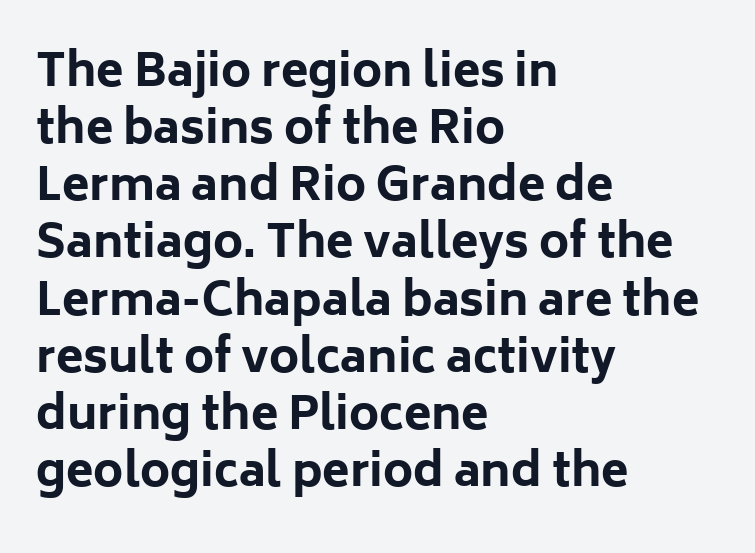
The image shows 45 px bold sans-serif type, upright; set left-aligned, normal line spacing (1.27x), normal letter spacing, not underlined; low stroke contrast and a medium x-height.
